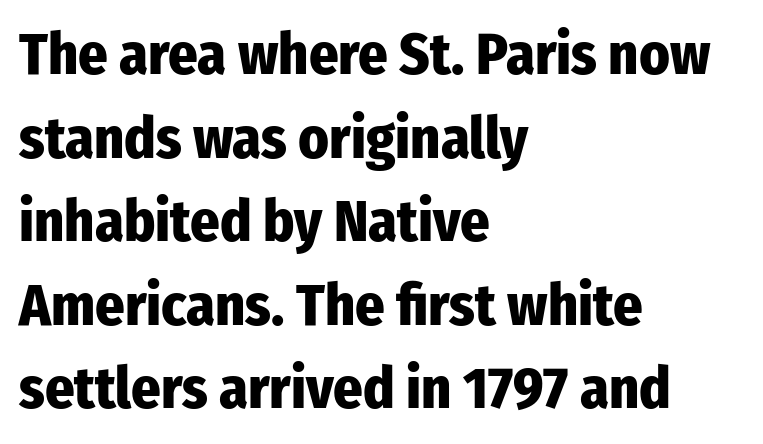
Character widths vary here, with narrow letters taking less room than wide ones. Alignment: flush left. The glyphs are unaccompanied by any horizontal stroke below them. Horizontal bands of white between lines are of average thickness.
